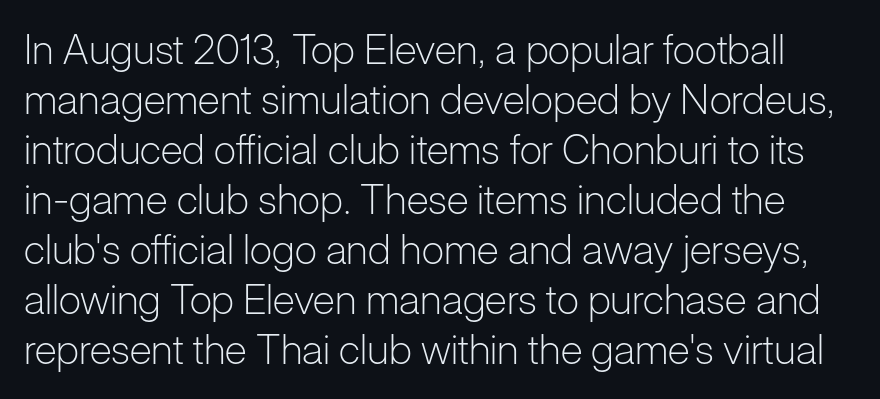
No feet cap the strokes, marking this as sans-serif type. Only glyphs here, with clear space below each row. These lines were composed using upright roman letters. A typesetter would call this proportional, since set widths differ per character. Observe the ordinary spacing: letters are neighbours, not strangers. Each stroke keeps to a modest, everyday thickness or less.
